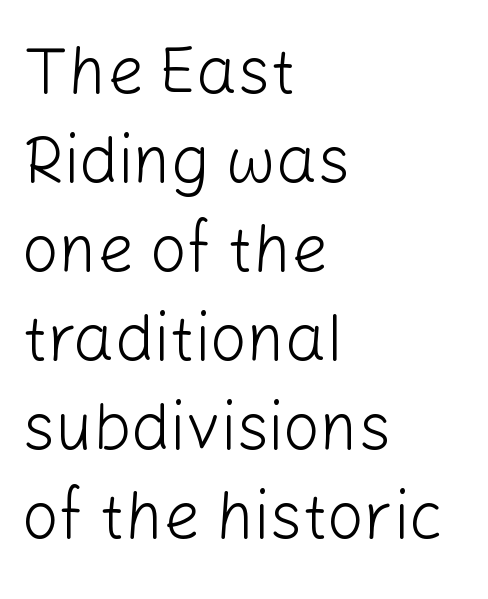
The gap between lines stays unmarked. Students, note that the glyphs here touch the page at normal intervals. Layout note: lines flush left. Are there feet on the stems? There aren't — it's a sans. Honestly, the row spacing looks completely unremarkable.
